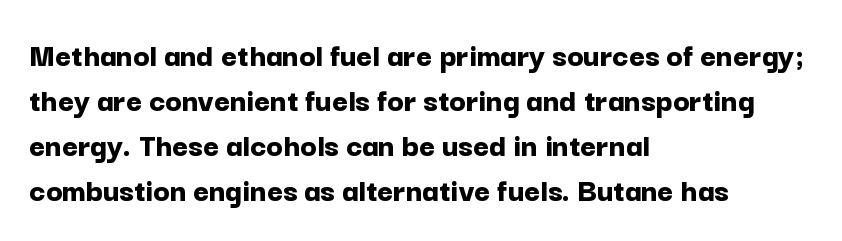
The image shows 34 px bold sans-serif type, upright; set left-aligned, normal line spacing (1.32x), normal letter spacing, not underlined; low stroke contrast and a medium x-height.
